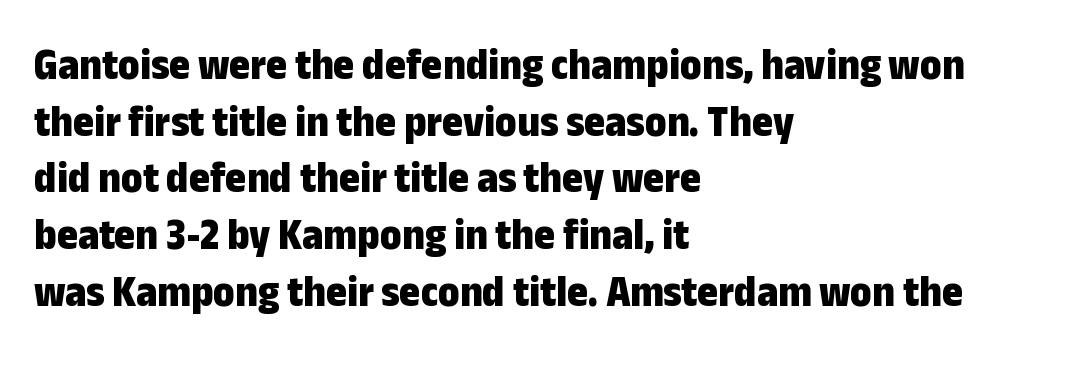
This sample uses plain, unmodified letter spacing. I'd call this a sans setting — the letters go barefoot. The rendering uses a bold face; every stroke is thick and dark. Beneath every word, the page is bare. The rendering anchors every line to the left-hand side.
